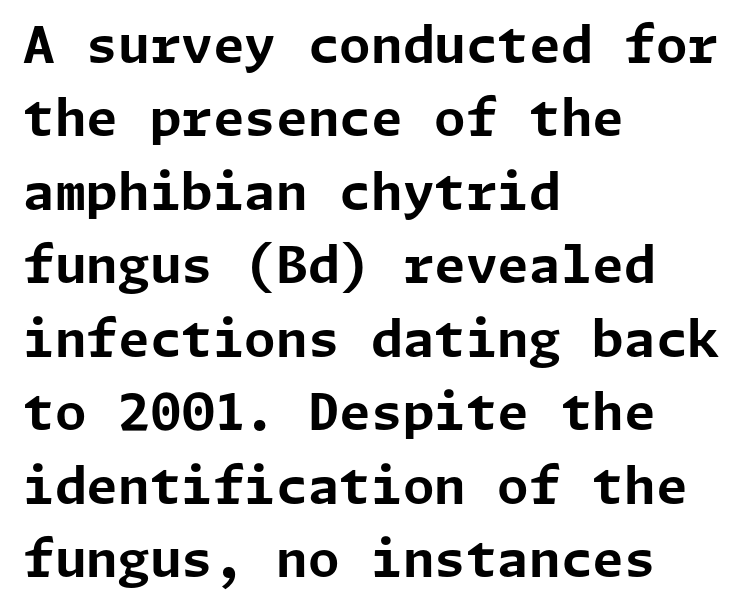
{"serif": "no", "italic": "no", "bold": "yes", "weight": "bold", "width": "normal", "stroke_contrast": "low", "x_height": "medium", "underline": "no", "align": "left", "line_spacing": "normal", "line_spacing_ratio": 1.44, "letter_spacing": "normal", "letter_spacing_em": 0.0, "glyph_px": 51}
